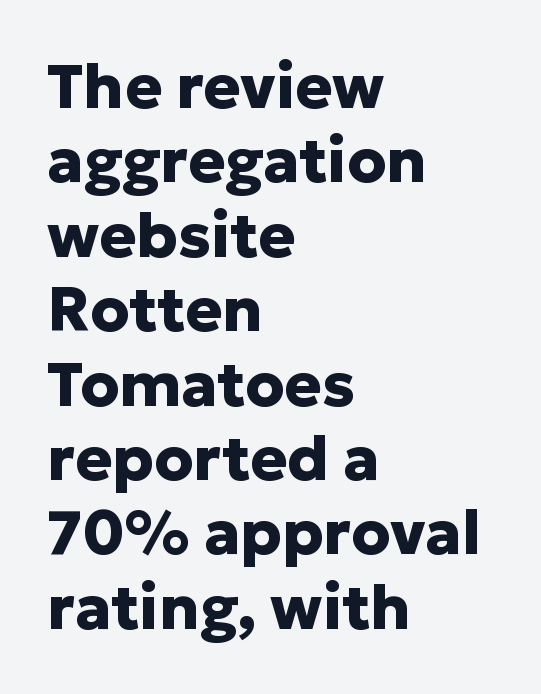
{"serif": "no", "italic": "no", "bold": "yes", "weight": "heavy", "width": "normal", "stroke_contrast": "low", "x_height": "medium", "monospaced": "no", "underline": "no", "align": "left", "line_spacing_ratio": 1.2, "letter_spacing": "normal", "letter_spacing_em": 0.0, "glyph_px": 62}
